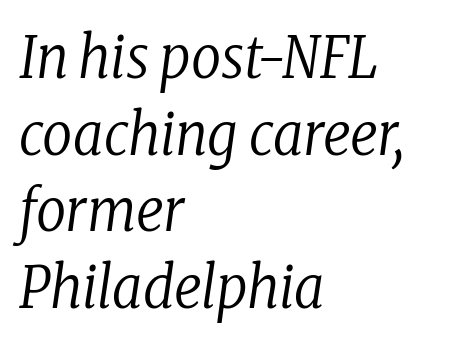
{"serif": "yes", "italic": "yes", "lean": "right", "slant_degrees": 8, "bold": "no", "weight": "regular", "width": "condensed", "stroke_contrast": "low", "x_height": "medium", "monospaced": "no", "underline": "no", "align": "left", "line_spacing": "normal", "line_spacing_ratio": 1.3, "letter_spacing": "normal", "letter_spacing_em": 0.0, "glyph_px": 59}
